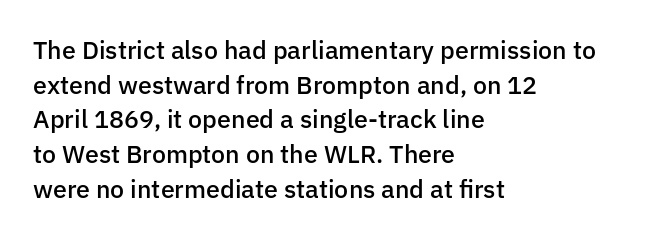
Quick note: underline off. The block of text has a typical density, with ordinary space between rows. Does the lettering tilt? It doesn't — this is upright. Characters follow at the spacing the type designer built in.
